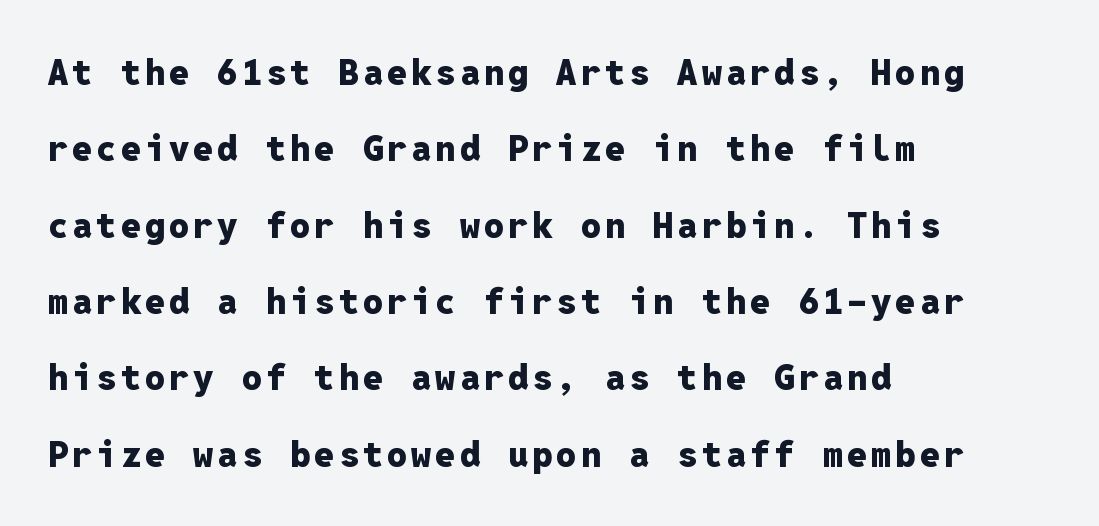
The image shows 36 px heavy sans-serif type, upright, monospaced; set left-aligned, loose line spacing (2.12x), not underlined; low stroke contrast and a medium x-height.
